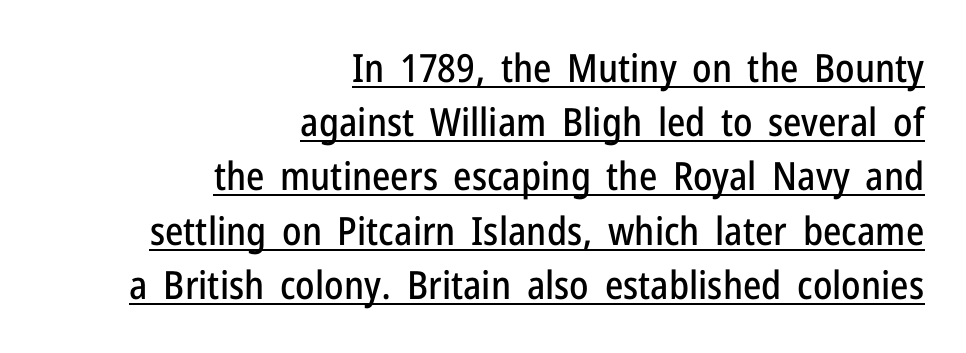
Is this a sans? Yes — the strokes have no serifs. This rendering features underlined lettering. The rows are spaced the way most documents space them. Short note: letters normally spaced. A roman cut, with each character standing at attention. The compositor pushed each line to the right boundary.
